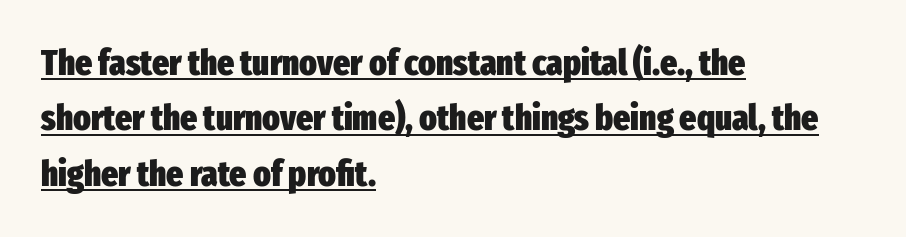
The characters look thick and weighty, a clear bold. The words here are underlined. Glyph-to-glyph distance matches everyday printed text. The letters advance in unequal steps, a hallmark of proportional type. Visually the block forms a straight wall on the left and a jagged coastline on the right. Regarding serifs, this sample does without them.
